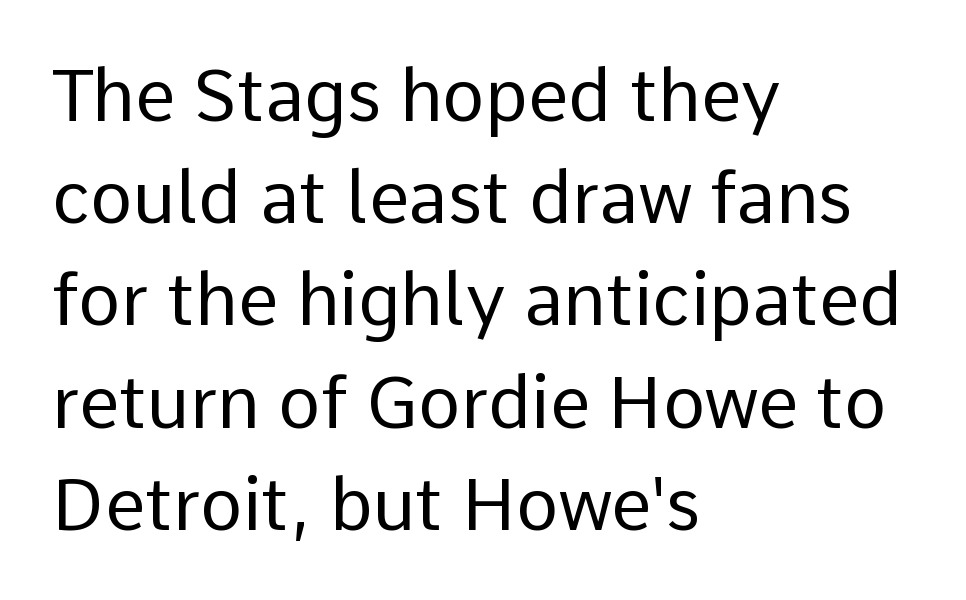
These lines are composed in type without serifs. Reading down the block, your eye returns to a fixed left position each line. The strokes carry an ordinary text weight at most. Summary of vertical rhythm: regular, with standard interline spacing.
